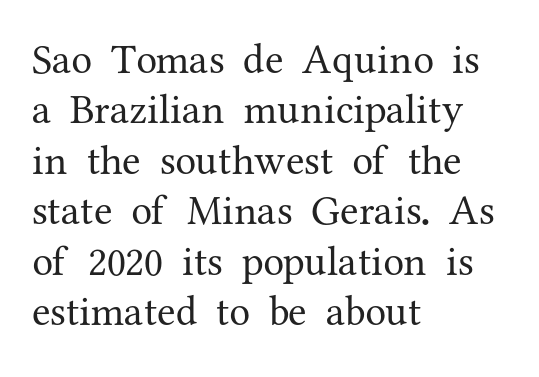
The image shows 42 px regular-weight serif type, upright; set left-aligned, line spacing 1.2x, normal letter spacing, not underlined; medium stroke contrast and a medium x-height.
